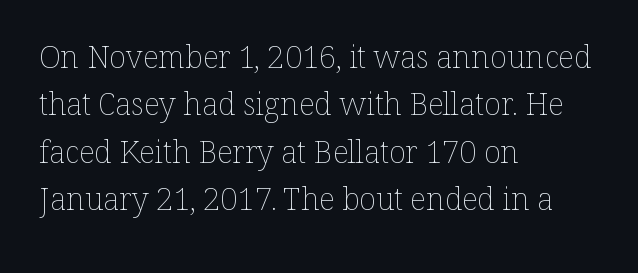
The setting favours the left margin, as ordinary paragraphs usually do. Looks like regular typesetting: each glyph gets only the width it needs. Bold? No — there's no thickening of the strokes. Letters rest on an invisible, unmarked baseline.
